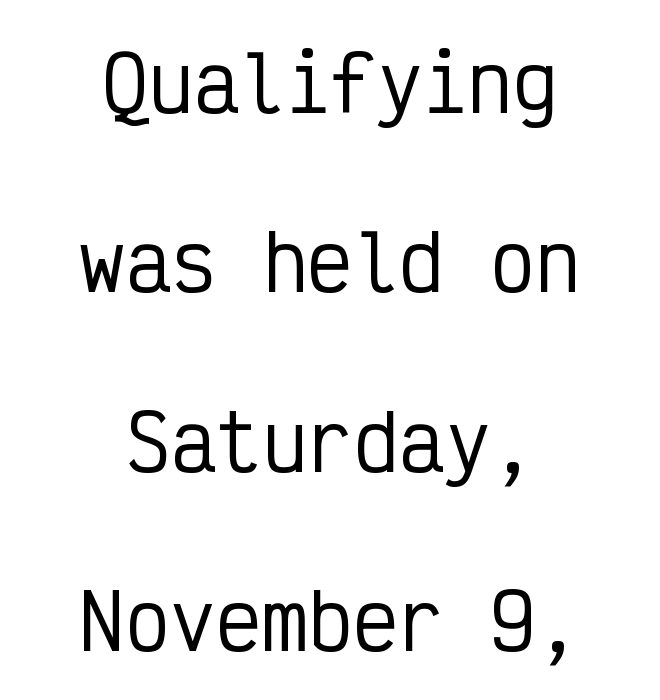
Q: Is the text italic (slanted)? A: No, it is upright.
Q: Is the typeface a serif or a sans-serif typeface? A: Sans-serif.
Q: Is the text underlined? A: No.
Q: How is the paragraph aligned? A: Centered.
Q: Is the spacing between letters normal or unusually wide? A: Normal.
Q: Is the spacing between lines tight, normal or loose? A: Loose.
Q: Width (condensed, normal, or wide)? A: Condensed.
Q: Stroke contrast? A: Low.
Q: x-height? A: Medium.
Q: Monospaced? A: Yes.
